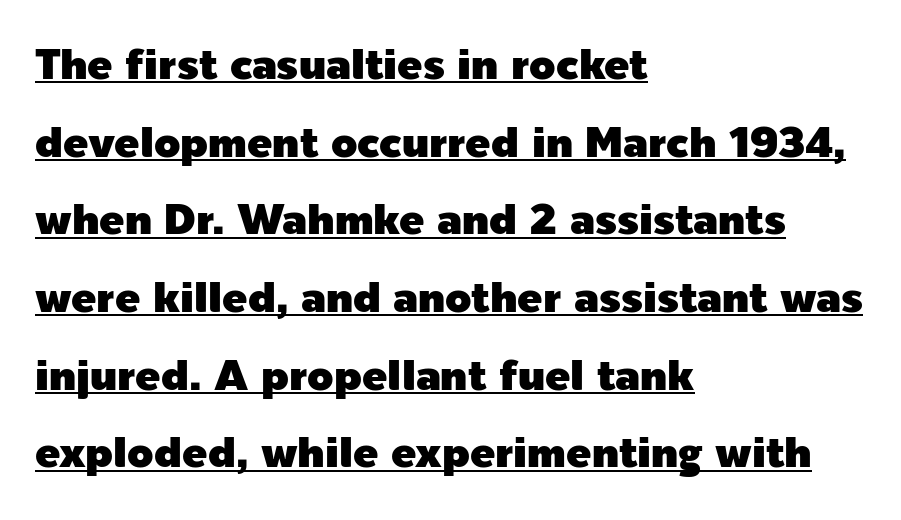
The image shows 42 px sans-serif type, upright; set left-aligned, line spacing 1.85x, normal letter spacing, underlined; a medium x-height.
